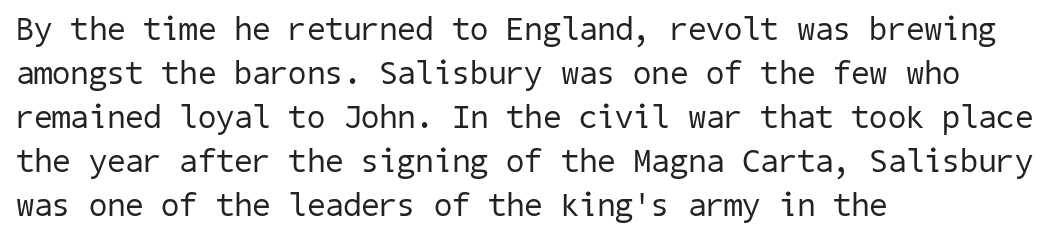
Normally led — the rows are evenly, conventionally spaced. If you drew a ruler down the left edge, every line would touch it. No extra ink here — the face is not bold. This rendering leaves character spacing at its baseline value. Plain, unruled lines of type.
